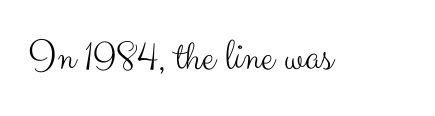
A light-to-regular cut is what we see here. Character widths vary here, with narrow letters taking less room than wide ones. Classification — sans serif. The letters sit at their default tracking, neither squeezed nor spread.
